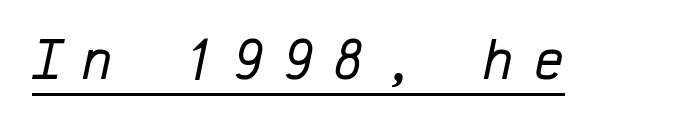
The image shows 58 px regular-weight type, italic (leaning right), monospaced; set unusually wide letter spacing (+0.34 em), underlined; low stroke contrast and a medium x-height.
